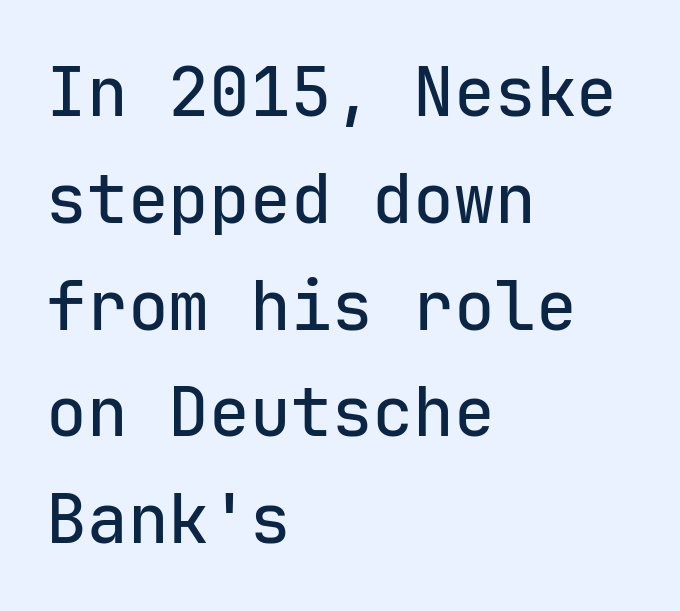
The image shows 68 px sans-serif type, upright, monospaced; set left-aligned, normal line spacing (1.57x), normal letter spacing, not underlined; low stroke contrast and a medium x-height.
